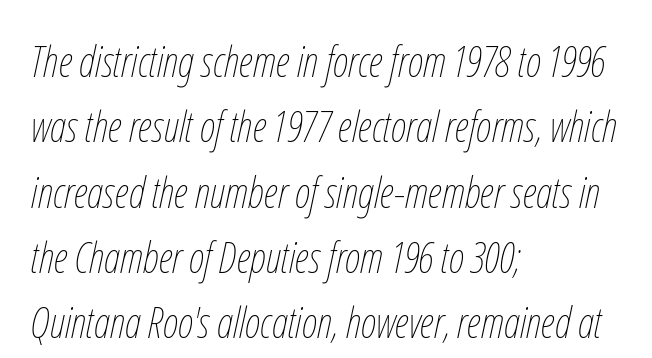
Each letter keeps its own natural width here, so spacing adapts to shape. Layout note: lines flush left. A typesetter would call this leading conventional body-copy spacing. Glance below the letters and you will spot only blank space. Does extra space separate the letters? No, they use regular spacing. No extra ink here — the face is not bold.
